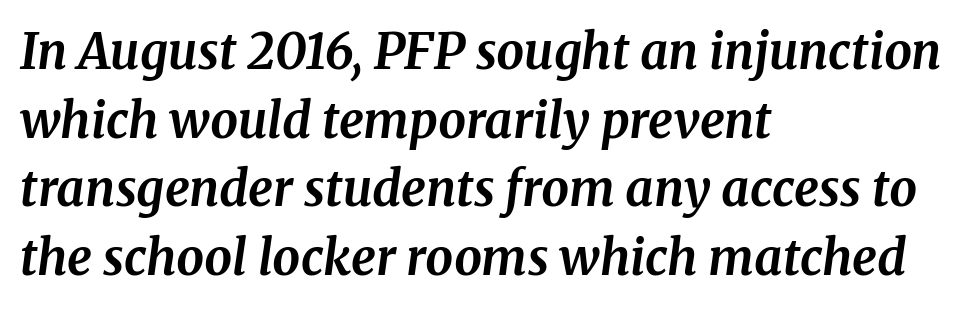
Q: Is the text bold? A: Yes.
Q: Is the text italic (slanted)? A: Yes, it leans right by about 8 degrees.
Q: Is the typeface a serif or a sans-serif typeface? A: Serif.
Q: Is the text underlined? A: No.
Q: How is the paragraph aligned? A: Left-aligned.
Q: Is the spacing between letters normal or unusually wide? A: Normal.
Q: Is the spacing between lines tight, normal or loose? A: Normal.
Q: Width (condensed, normal, or wide)? A: Normal.
Q: Stroke contrast? A: Medium.
Q: x-height? A: Medium.
Q: Monospaced? A: No.
